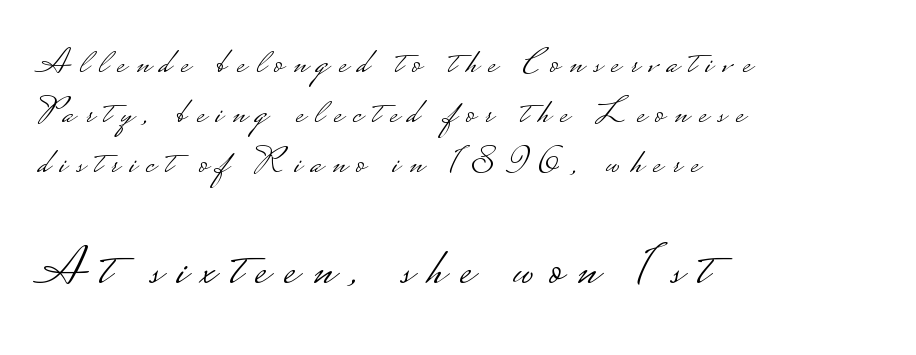
The passage shown is typed in a proportional face where columns would drift. Observe the wide spacing: letters keep a clear distance from each other. Bare-footed words on every line. Caption: face not bold, strokes unweighted.
